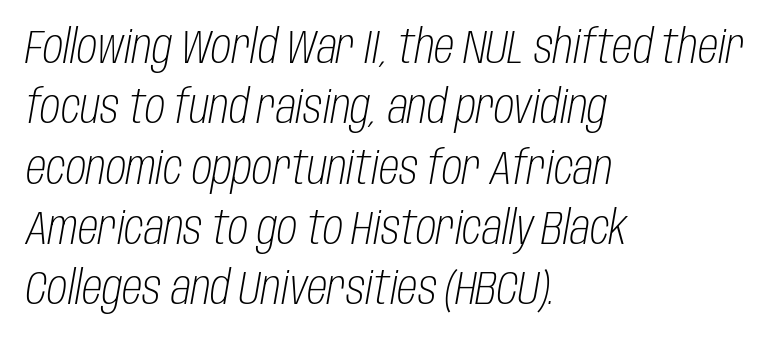
Q: Is the text bold? A: No.
Q: Is the text italic (slanted)? A: Yes, it leans right by about 10 degrees.
Q: Is the text underlined? A: No.
Q: How is the paragraph aligned? A: Left-aligned.
Q: Is the spacing between letters normal or unusually wide? A: Normal.
Q: Is the spacing between lines tight, normal or loose? A: Normal.
Q: Width (condensed, normal, or wide)? A: Condensed.
Q: Stroke contrast? A: Low.
Q: x-height? A: Large.
Q: Monospaced? A: No.
